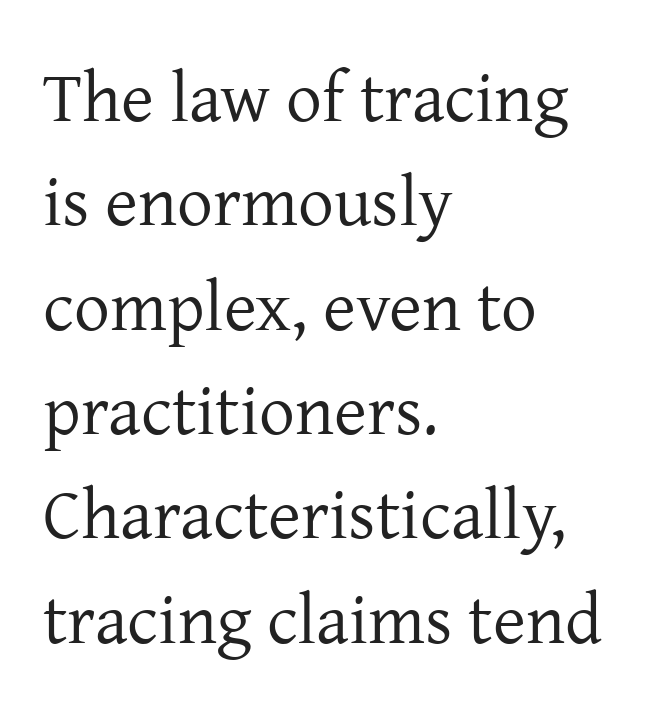
The image shows 71 px regular-weight serif type, upright; set left-aligned, normal line spacing (1.47x), normal letter spacing, not underlined; low stroke contrast and a medium x-height.
